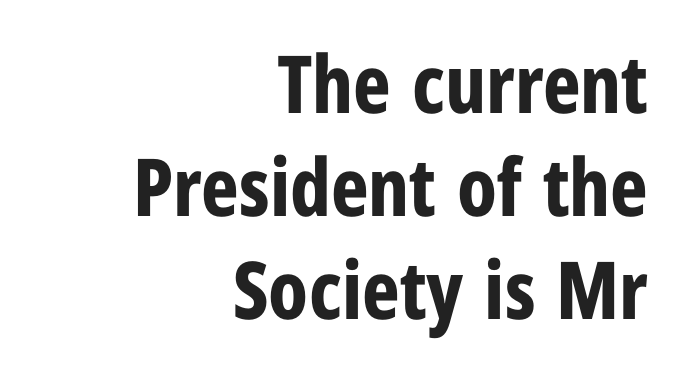
Q: Is the text bold? A: Yes.
Q: Is the text italic (slanted)? A: No, it is upright.
Q: Is the typeface a serif or a sans-serif typeface? A: Sans-serif.
Q: Is the text underlined? A: No.
Q: How is the paragraph aligned? A: Right-aligned.
Q: Is the spacing between letters normal or unusually wide? A: Normal.
Q: Is the spacing between lines tight, normal or loose? A: Normal.
Q: Width (condensed, normal, or wide)? A: Condensed.
Q: Stroke contrast? A: Low.
Q: x-height? A: Medium.
Q: Monospaced? A: No.
